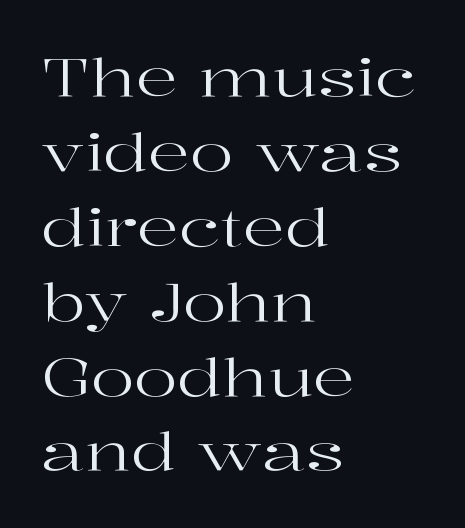
Q: Is the text bold? A: No.
Q: Is the text italic (slanted)? A: No, it is upright.
Q: Is the typeface a serif or a sans-serif typeface? A: Serif.
Q: Is the text underlined? A: No.
Q: How is the paragraph aligned? A: Left-aligned.
Q: Is the spacing between letters normal or unusually wide? A: Normal.
Q: Is the spacing between lines tight, normal or loose? A: Normal.
Q: Width (condensed, normal, or wide)? A: Wide.
Q: Stroke contrast? A: High.
Q: x-height? A: Medium.
Q: Monospaced? A: No.
